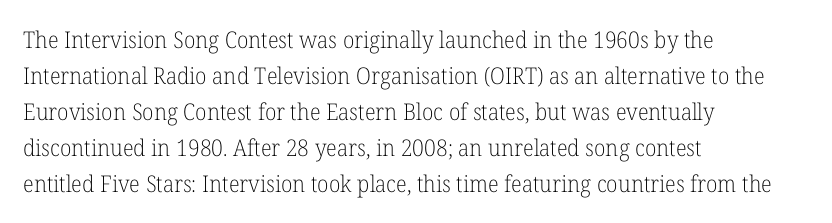
Nothing unusual about the tracking: characters are spaced as the font intends. The typesetter chose a ragged-right arrangement here. Vertical strokes here are truly vertical. In terms of leading, this rendering sits right in the middle.
